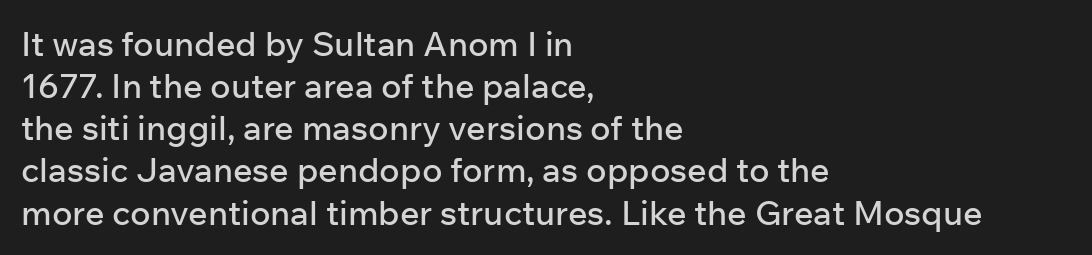
Q: Is the text italic (slanted)? A: No, it is upright.
Q: Is the typeface a serif or a sans-serif typeface? A: Sans-serif.
Q: Is the text underlined? A: No.
Q: How is the paragraph aligned? A: Left-aligned.
Q: Is the spacing between letters normal or unusually wide? A: Normal.
Q: Width (condensed, normal, or wide)? A: Normal.
Q: Stroke contrast? A: Low.
Q: x-height? A: Medium.
Q: Monospaced? A: No.
